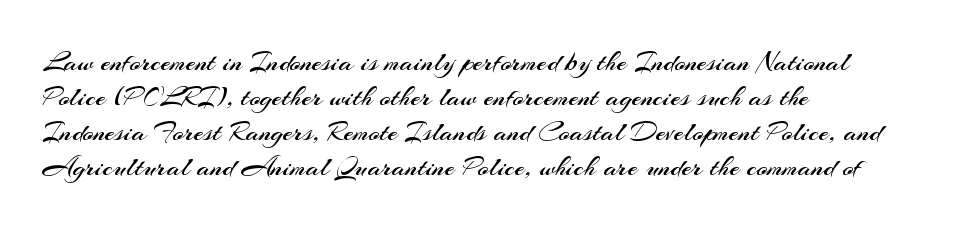
{"serif": "no", "bold": "no", "weight": "regular", "width": "normal", "stroke_contrast": "medium", "x_height": "small", "monospaced": "no", "underline": "no", "align": "left", "line_spacing_ratio": 1.21, "letter_spacing": "normal", "letter_spacing_em": 0.0, "glyph_px": 29}
